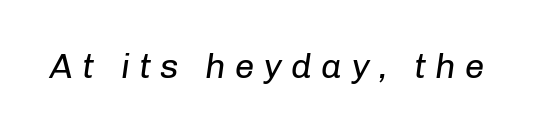
{"italic": "yes", "lean": "right", "slant_degrees": 8, "bold": "no", "weight": "regular", "width": "normal", "stroke_contrast": "low", "x_height": "medium", "monospaced": "no", "underline": "no", "letter_spacing": "wide", "letter_spacing_em": 0.26, "glyph_px": 35}
